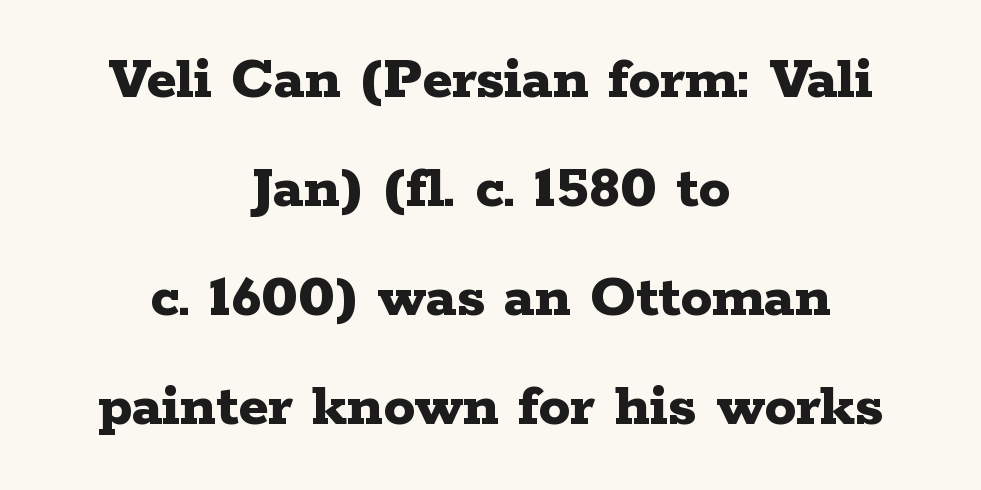
Unmarked baselines from the first word to the last. Short and long lines alike share a common midpoint. Compared with typical body copy, the letter spacing here is the same. The sample has been set heavy, in full bold. The letters stand straight up with perfectly vertical stems. Type style note: has serifs.
